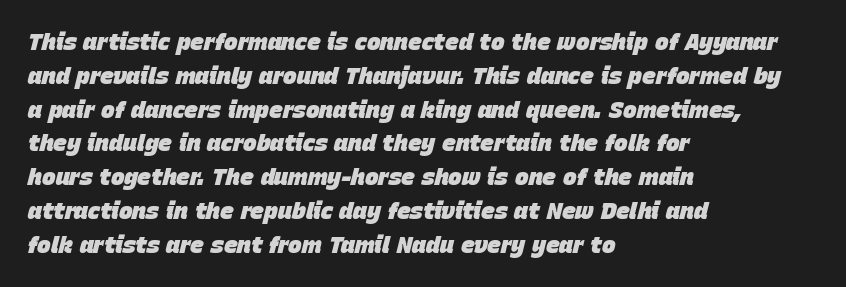
The image shows 23 px bold type, italic (leaning right); set left-aligned, normal line spacing (1.47x), normal letter spacing, not underlined.
